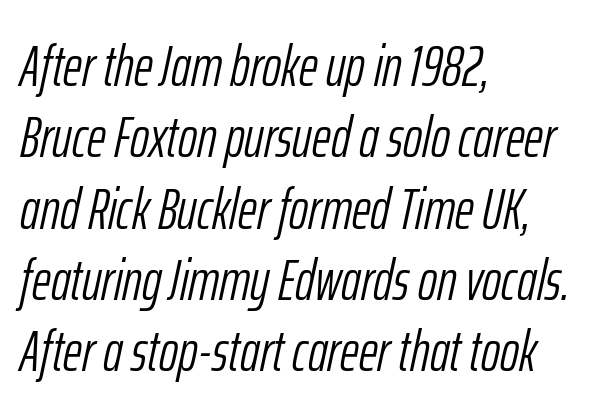
{"italic": "yes", "lean": "right", "slant_degrees": 12, "bold": "no", "weight": "light", "width": "condensed", "stroke_contrast": "low", "x_height": "medium", "monospaced": "no", "underline": "no", "align": "left", "line_spacing_ratio": 1.23, "letter_spacing": "normal", "letter_spacing_em": 0.0, "glyph_px": 58}
